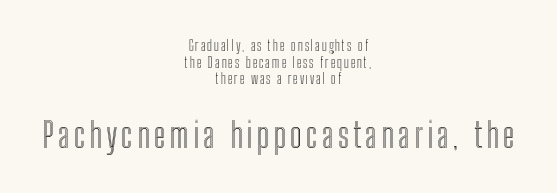
{"italic": "no", "width": "condensed", "x_height": "medium", "monospaced": "no", "underline": "no", "align": "center", "line_spacing_ratio": 1.18, "larger_block": "second", "size_ratio": 2.43, "glyph_px": 34}
